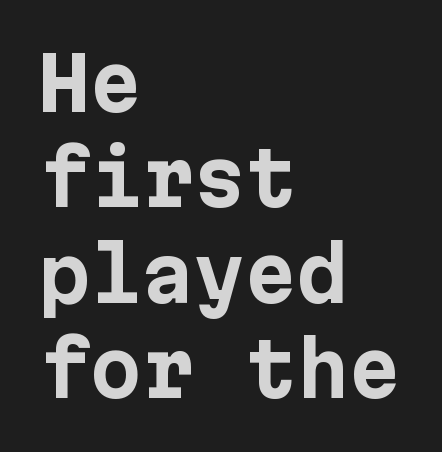
The block of text has a typical density, with ordinary space between rows. Nope, no serifs anywhere on these letters. Set as a true bold cut, around the 700 mark. The axis of the letterforms is exactly vertical.
